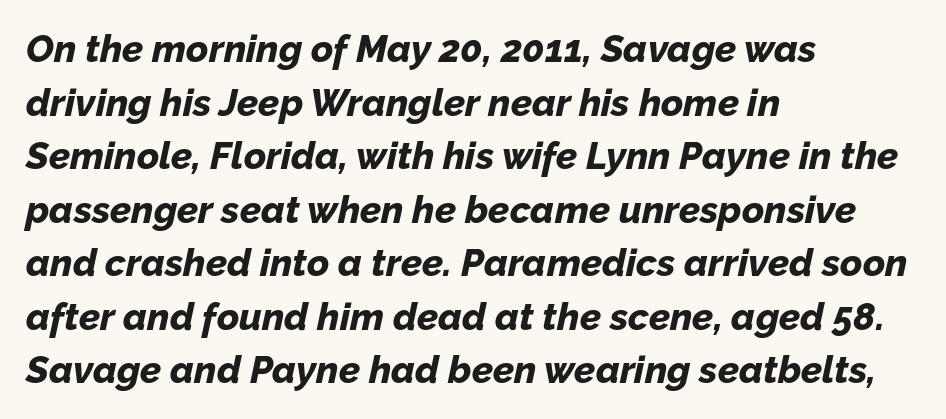
Q: Is the text bold? A: Yes.
Q: Is the text italic (slanted)? A: Yes, it leans right by about 12 degrees.
Q: Is the text underlined? A: No.
Q: How is the paragraph aligned? A: Left-aligned.
Q: Is the spacing between letters normal or unusually wide? A: Normal.
Q: Is the spacing between lines tight, normal or loose? A: Normal.
Q: Width (condensed, normal, or wide)? A: Normal.
Q: Stroke contrast? A: Low.
Q: x-height? A: Medium.
Q: Monospaced? A: No.
